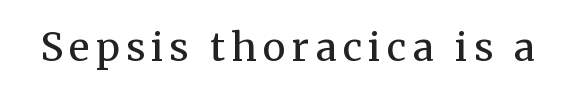
{"serif": "yes", "italic": "no", "bold": "no", "weight": "regular", "width": "normal", "stroke_contrast": "medium", "x_height": "medium", "monospaced": "no", "underline": "no", "glyph_px": 39}
